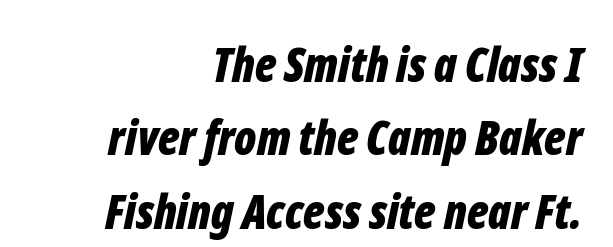
Q: Is the text bold? A: Yes.
Q: Is the text italic (slanted)? A: Yes, it leans right by about 12 degrees.
Q: Is the text underlined? A: No.
Q: How is the paragraph aligned? A: Right-aligned.
Q: Is the spacing between letters normal or unusually wide? A: Normal.
Q: Is the spacing between lines tight, normal or loose? A: Normal.
Q: Width (condensed, normal, or wide)? A: Condensed.
Q: Stroke contrast? A: Low.
Q: x-height? A: Medium.
Q: Monospaced? A: No.
